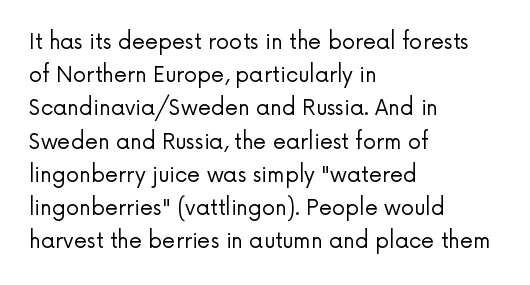
The image shows 21 px text type, upright; set left-aligned, normal line spacing (1.58x), normal letter spacing, not underlined.
